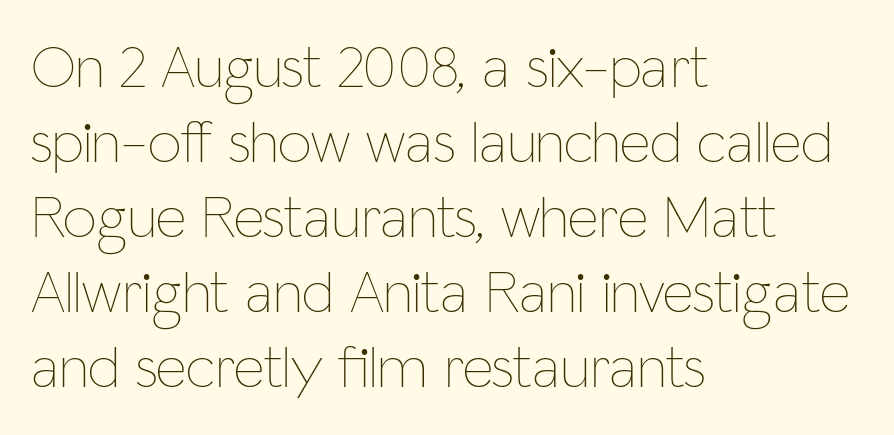
The image shows 60 px thin, condensed type, upright; set left-aligned, normal line spacing (1.25x), normal letter spacing, not underlined; low stroke contrast and a medium x-height.
